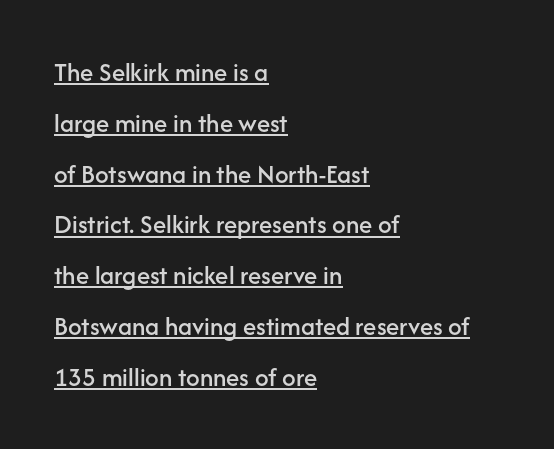
The image shows 27 px text type, upright; set left-aligned, line spacing 1.88x, normal letter spacing, underlined.
